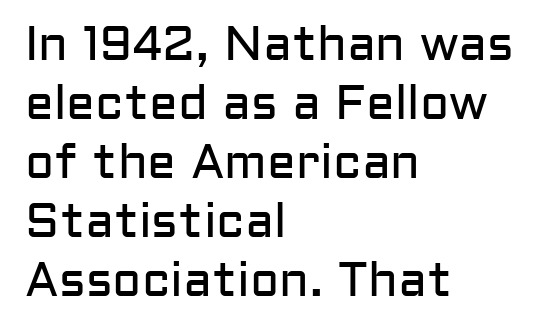
Q: Is the text bold? A: No.
Q: Is the text italic (slanted)? A: No, it is upright.
Q: Is the typeface a serif or a sans-serif typeface? A: Sans-serif.
Q: Is the text underlined? A: No.
Q: How is the paragraph aligned? A: Left-aligned.
Q: Is the spacing between letters normal or unusually wide? A: Normal.
Q: Width (condensed, normal, or wide)? A: Normal.
Q: Stroke contrast? A: Low.
Q: x-height? A: Medium.
Q: Monospaced? A: No.
